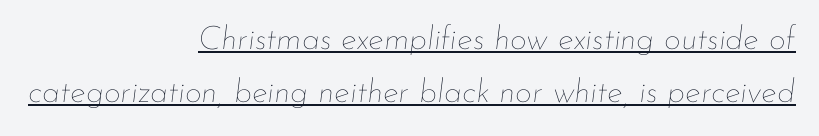
Is this a fixed-width face? No — the glyphs have proportional, varying widths. This is not heavy type; no bold has been used. Leftover space on each line is placed entirely before the opening word. Regular leading.
